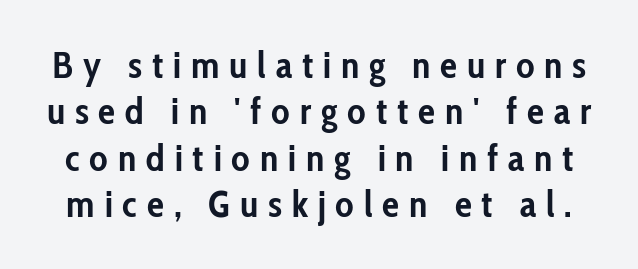
The image shows 38 px semibold, condensed sans-serif type, upright; set line spacing 1.22x, unusually wide letter spacing (+0.26 em), not underlined; low stroke contrast and a medium x-height.
